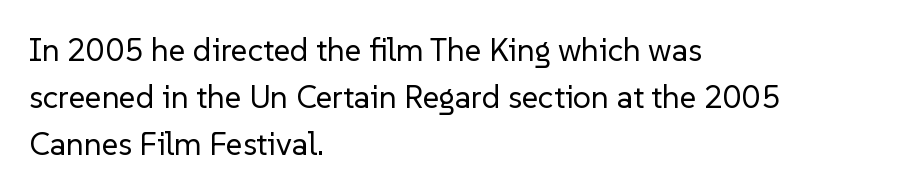
Q: Is the text bold? A: No.
Q: Is the text italic (slanted)? A: No, it is upright.
Q: Is the typeface a serif or a sans-serif typeface? A: Sans-serif.
Q: Is the text underlined? A: No.
Q: How is the paragraph aligned? A: Left-aligned.
Q: Is the spacing between letters normal or unusually wide? A: Normal.
Q: Is the spacing between lines tight, normal or loose? A: Normal.
Q: Width (condensed, normal, or wide)? A: Normal.
Q: Stroke contrast? A: Low.
Q: x-height? A: Medium.
Q: Monospaced? A: No.
